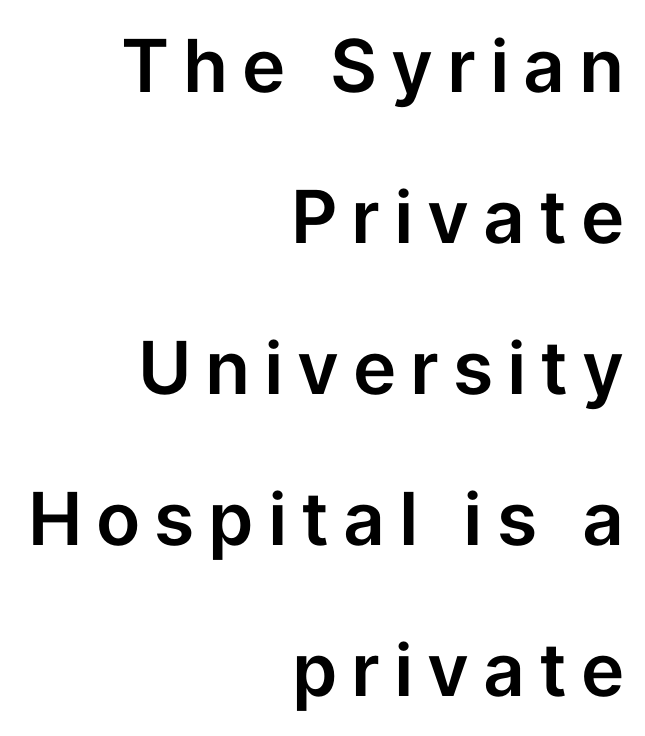
Q: Is the text italic (slanted)? A: No, it is upright.
Q: Is the typeface a serif or a sans-serif typeface? A: Sans-serif.
Q: Is the text underlined? A: No.
Q: How is the paragraph aligned? A: Right-aligned.
Q: Is the spacing between lines tight, normal or loose? A: Loose.
Q: Width (condensed, normal, or wide)? A: Normal.
Q: Stroke contrast? A: Low.
Q: x-height? A: Medium.
Q: Monospaced? A: No.
